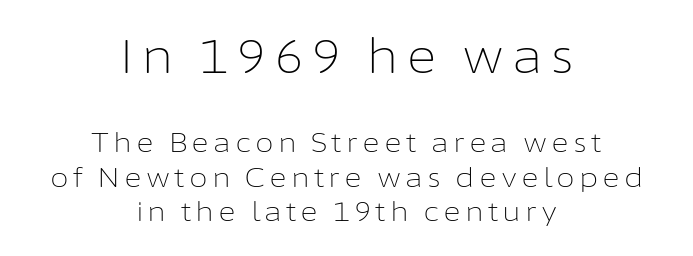
{"serif": "no", "italic": "no", "bold": "no", "weight": "light", "width": "normal", "stroke_contrast": "low", "x_height": "medium", "monospaced": "no", "underline": "no", "align": "center", "line_spacing": "normal", "line_spacing_ratio": 1.27, "larger_block": "first", "size_ratio": 1.74, "glyph_px": 47}
